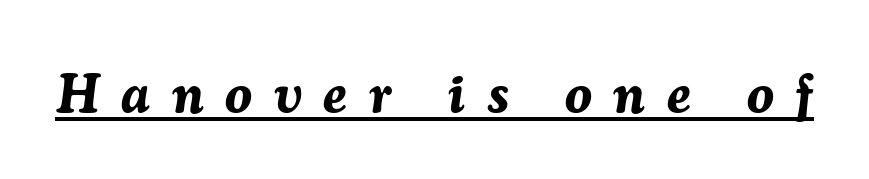
{"italic": "yes", "lean": "right", "slant_degrees": 7, "bold": "yes", "weight": "bold", "width": "normal", "stroke_contrast": "medium", "x_height": "medium", "monospaced": "no", "underline": "yes", "letter_spacing": "wide", "letter_spacing_em": 0.41, "glyph_px": 54}
